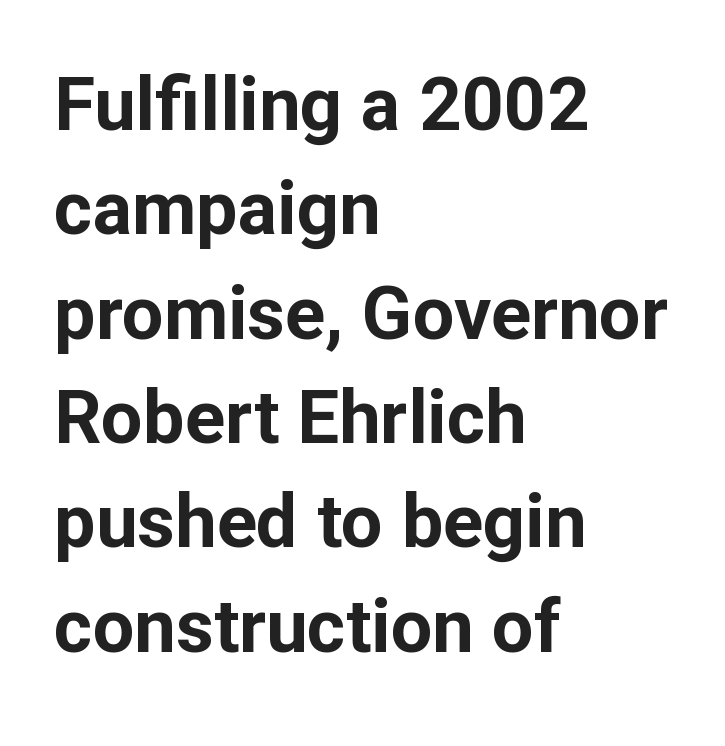
Letterform terminals end flat and unadorned throughout the passage. Each letter keeps its own natural width here, so spacing adapts to shape. Each row of text sits above clean, open space. The lettering holds an erect, upright posture throughout.
